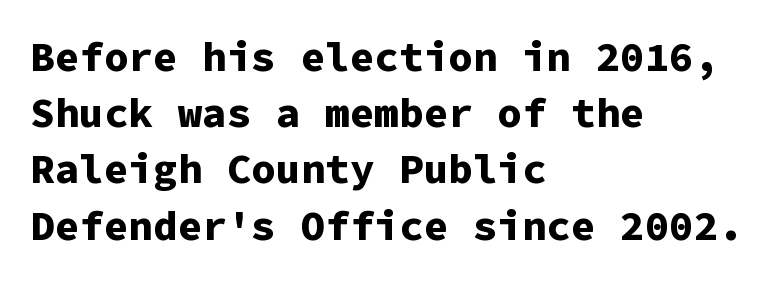
{"serif": "no", "italic": "no", "bold": "yes", "weight": "bold", "width": "normal", "stroke_contrast": "low", "x_height": "medium", "monospaced": "yes", "underline": "no", "align": "left", "line_spacing": "normal", "line_spacing_ratio": 1.37, "letter_spacing": "normal", "letter_spacing_em": 0.0, "glyph_px": 41}
